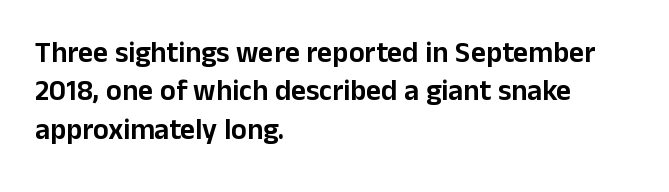
Q: Is the text italic (slanted)? A: No, it is upright.
Q: Is the typeface a serif or a sans-serif typeface? A: Sans-serif.
Q: Is the text underlined? A: No.
Q: How is the paragraph aligned? A: Left-aligned.
Q: Is the spacing between letters normal or unusually wide? A: Normal.
Q: Is the spacing between lines tight, normal or loose? A: Normal.
Q: Width (condensed, normal, or wide)? A: Normal.
Q: Stroke contrast? A: Low.
Q: x-height? A: Medium.
Q: Monospaced? A: No.
